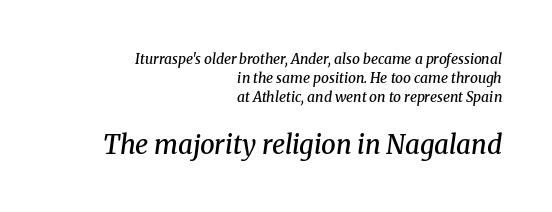
Q: Is the text bold? A: Semi-bold.
Q: Is the text italic (slanted)? A: Yes, it leans right by about 8 degrees.
Q: Is the text underlined? A: No.
Q: How is the paragraph aligned? A: Right-aligned.
Q: Is the spacing between letters normal or unusually wide? A: Normal.
Q: Is the spacing between lines tight, normal or loose? A: Normal.
Q: Which block of text is set in a larger size, the first (top) or the second (bottom)? A: The second (bottom) one.
